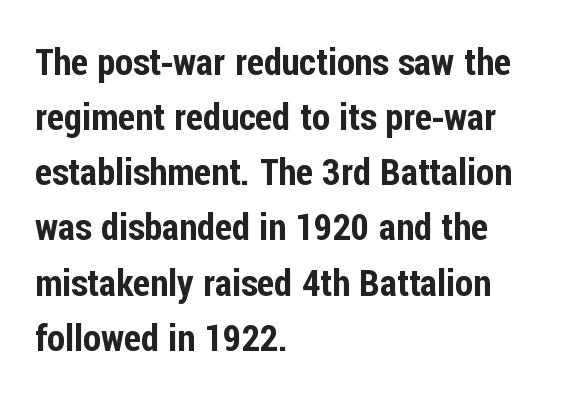
Each line starts at the same left margin while the right side varies. The font family rendered here belongs to the sans-serif group. You could call the tracking neutral — neither tight nor loose. Is this a fixed-width face? No — the glyphs have proportional, varying widths. Whoever set this chose a conventional vertical rhythm.
